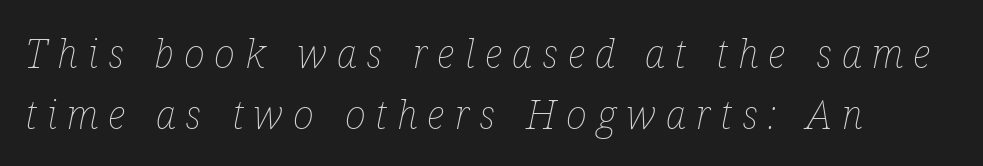
{"italic": "yes", "lean": "right", "slant_degrees": 12, "bold": "no", "weight": "thin", "width": "condensed", "stroke_contrast": "low", "x_height": "medium", "monospaced": "no", "underline": "no", "align": "left", "line_spacing": "normal", "line_spacing_ratio": 1.52, "letter_spacing": "wide", "letter_spacing_em": 0.25, "glyph_px": 40}
